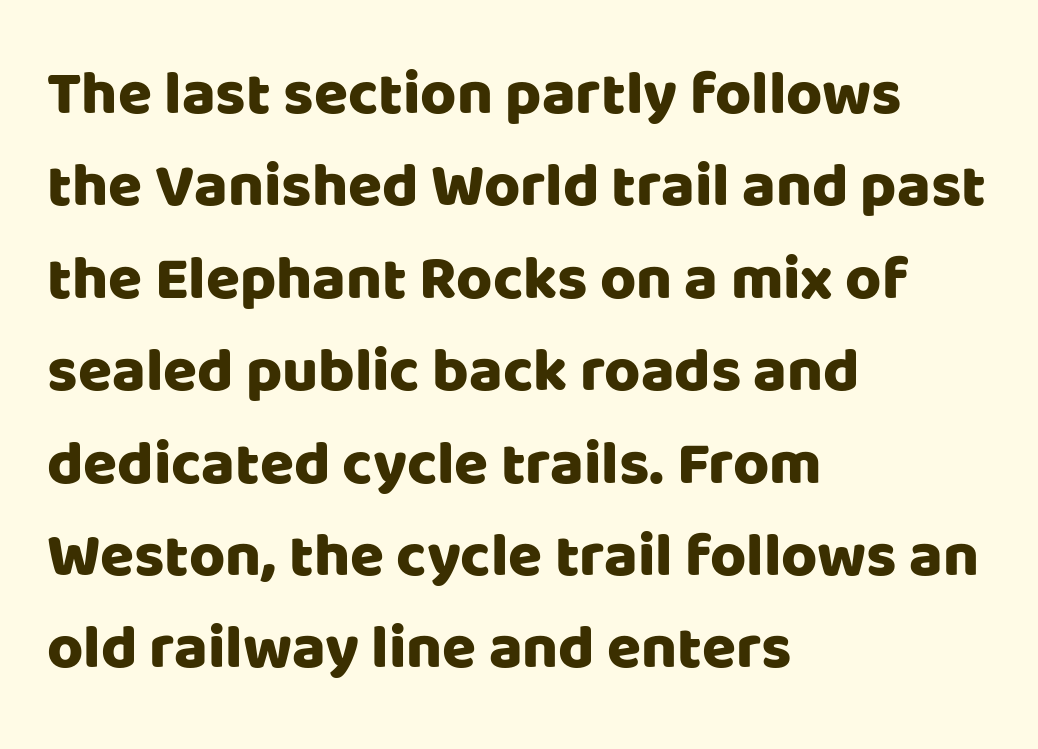
Q: Is the text italic (slanted)? A: No, it is upright.
Q: Is the typeface a serif or a sans-serif typeface? A: Sans-serif.
Q: Is the text underlined? A: No.
Q: How is the paragraph aligned? A: Left-aligned.
Q: Is the spacing between letters normal or unusually wide? A: Normal.
Q: Is the spacing between lines tight, normal or loose? A: Normal.
Q: Width (condensed, normal, or wide)? A: Normal.
Q: Stroke contrast? A: Low.
Q: x-height? A: Large.
Q: Monospaced? A: No.
